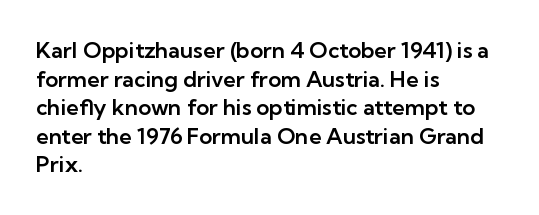
{"italic": "no", "underline": "no", "align": "left", "line_spacing": "normal", "line_spacing_ratio": 1.3, "letter_spacing": "normal", "letter_spacing_em": 0.0, "glyph_px": 22}
